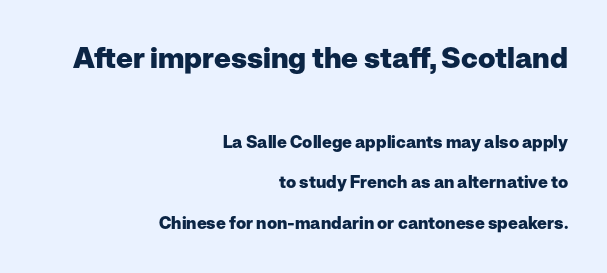
{"serif": "no", "italic": "no", "bold": "yes", "weight": "heavy", "width": "normal", "stroke_contrast": "low", "x_height": "medium", "monospaced": "no", "underline": "no", "align": "right", "line_spacing": "loose", "line_spacing_ratio": 2.37, "letter_spacing": "normal", "letter_spacing_em": 0.0, "larger_block": "first", "size_ratio": 1.71, "glyph_px": 29}
